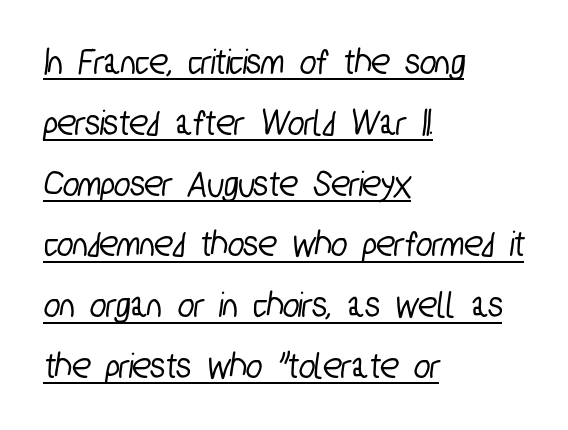
{"serif": "no", "width": "condensed", "stroke_contrast": "low", "x_height": "medium", "monospaced": "no", "underline": "yes", "align": "left", "line_spacing": "normal", "line_spacing_ratio": 1.6, "letter_spacing": "normal", "letter_spacing_em": 0.0, "glyph_px": 38}
